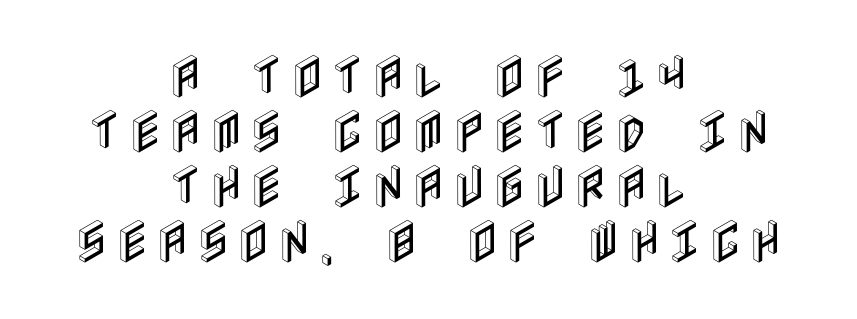
{"italic": "no", "width": "condensed", "x_height": "large", "underline": "no", "align": "center", "line_spacing_ratio": 1.17, "glyph_px": 47}
